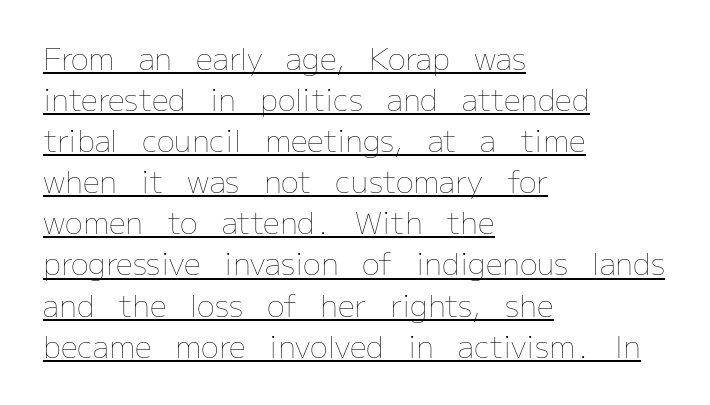
Q: Is the text bold? A: No.
Q: Is the text italic (slanted)? A: No, it is upright.
Q: Is the text underlined? A: Yes.
Q: How is the paragraph aligned? A: Left-aligned.
Q: Is the spacing between letters normal or unusually wide? A: Normal.
Q: Is the spacing between lines tight, normal or loose? A: Normal.
Q: Width (condensed, normal, or wide)? A: Normal.
Q: Stroke contrast? A: Low.
Q: x-height? A: Medium.
Q: Monospaced? A: No.
